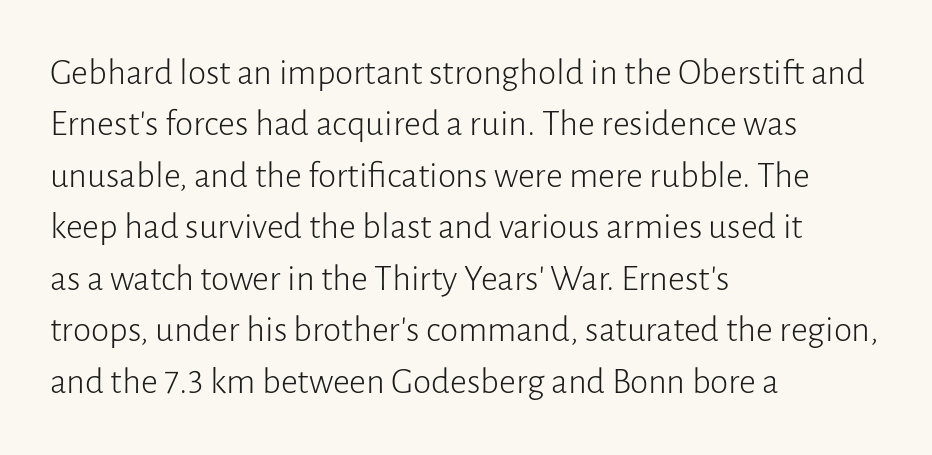
Q: Is the text bold? A: No.
Q: Is the text italic (slanted)? A: No, it is upright.
Q: Is the typeface a serif or a sans-serif typeface? A: Sans-serif.
Q: Is the text underlined? A: No.
Q: How is the paragraph aligned? A: Left-aligned.
Q: Is the spacing between letters normal or unusually wide? A: Normal.
Q: Is the spacing between lines tight, normal or loose? A: Normal.
Q: Width (condensed, normal, or wide)? A: Normal.
Q: Stroke contrast? A: Low.
Q: x-height? A: Medium.
Q: Monospaced? A: No.
